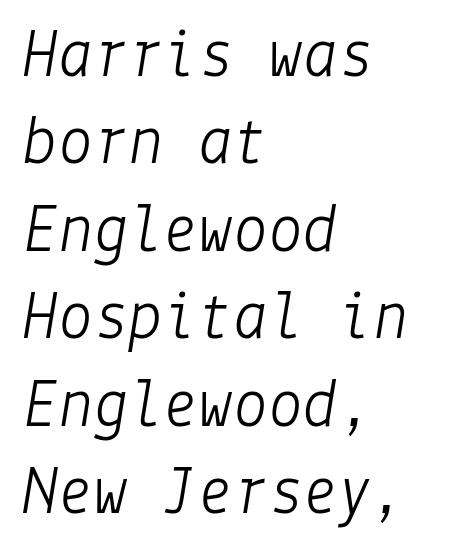
The image shows 70 px light type, italic (leaning right); set left-aligned, normal line spacing (1.25x), normal letter spacing, not underlined; low stroke contrast and a medium x-height.
